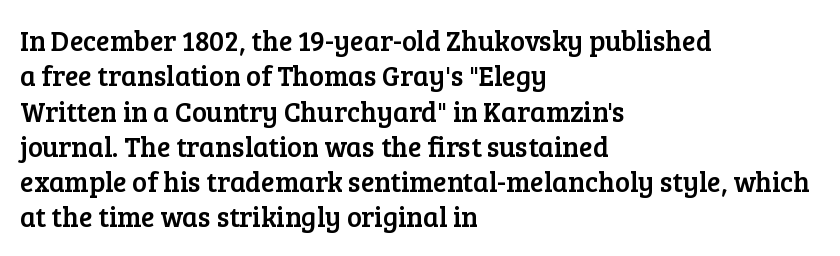
The image shows 28 px serif type, upright; set left-aligned, normal line spacing (1.26x), normal letter spacing, not underlined; low stroke contrast and a medium x-height.
